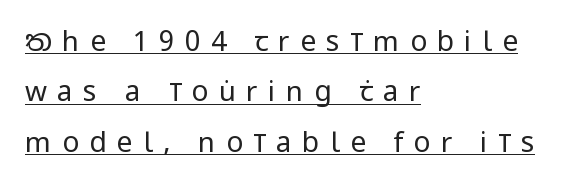
Unlike a traditional serif, this face leaves its strokes unadorned. The typeface has the unassuming heft of standard copy or less. Ordinary non-slanted type is in use. This sample is left-justified, so line endings fall wherever the words run out.
